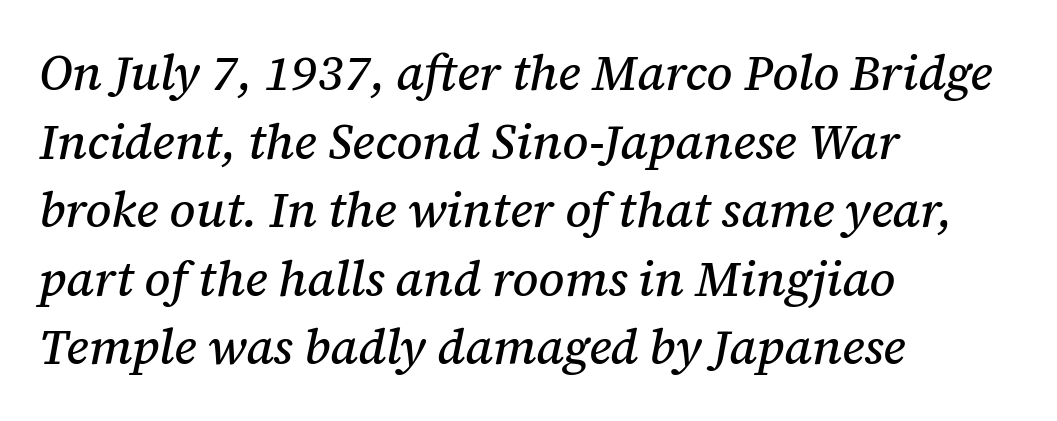
The image shows 49 px serif type, italic (leaning right); set left-aligned, normal line spacing (1.4x), normal letter spacing, not underlined; medium stroke contrast and a medium x-height.
